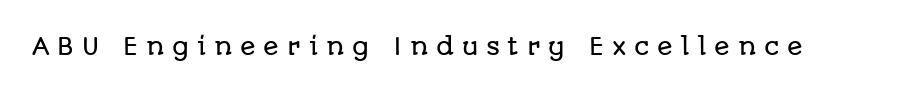
Q: Is the text italic (slanted)? A: No, it is upright.
Q: Is the text underlined? A: No.
Q: Is the spacing between letters normal or unusually wide? A: Unusually wide.
